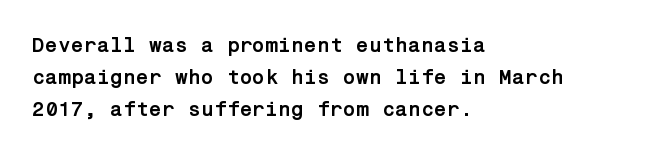
The image shows 21 px bold type, upright; set left-aligned, normal line spacing (1.53x), normal letter spacing, not underlined.
